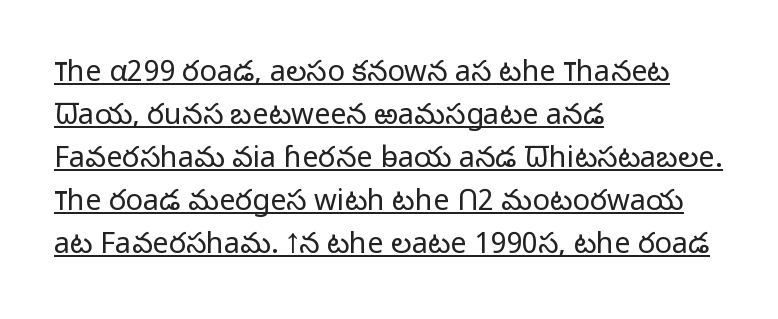
Q: Is the text bold? A: No.
Q: Is the text italic (slanted)? A: No, it is upright.
Q: Is the typeface a serif or a sans-serif typeface? A: Sans-serif.
Q: Is the text underlined? A: Yes.
Q: How is the paragraph aligned? A: Left-aligned.
Q: Is the spacing between letters normal or unusually wide? A: Normal.
Q: Is the spacing between lines tight, normal or loose? A: Normal.
Q: Width (condensed, normal, or wide)? A: Normal.
Q: Stroke contrast? A: Low.
Q: x-height? A: Medium.
Q: Monospaced? A: No.
